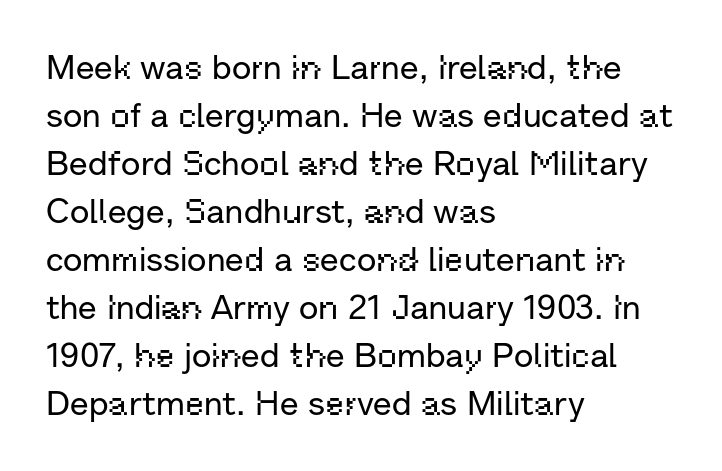
Do the characters align in a grid? No, the font is proportional. Tracking here is standard; glyphs follow each other at the usual distance. Type without underlining. Font category for this specimen: sans-serif. A student would call this left alignment; a typographer would say flush left, rag right.
